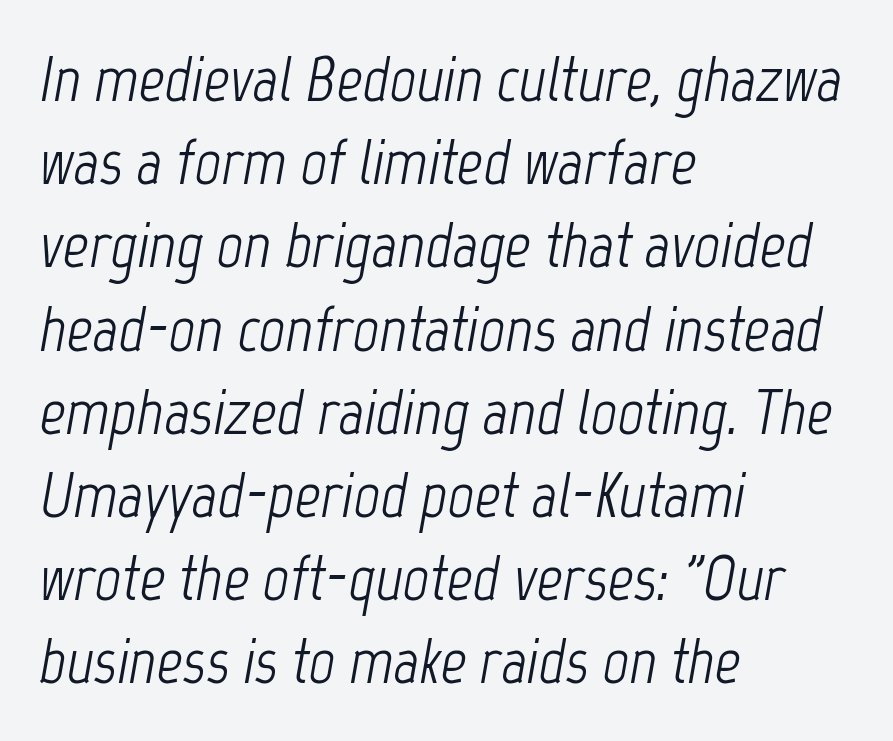
Q: Is the text bold? A: No.
Q: Is the text italic (slanted)? A: Yes, it leans right by about 12 degrees.
Q: Is the text underlined? A: No.
Q: How is the paragraph aligned? A: Left-aligned.
Q: Is the spacing between letters normal or unusually wide? A: Normal.
Q: Is the spacing between lines tight, normal or loose? A: Normal.
Q: Width (condensed, normal, or wide)? A: Condensed.
Q: Stroke contrast? A: Low.
Q: x-height? A: Medium.
Q: Monospaced? A: No.
